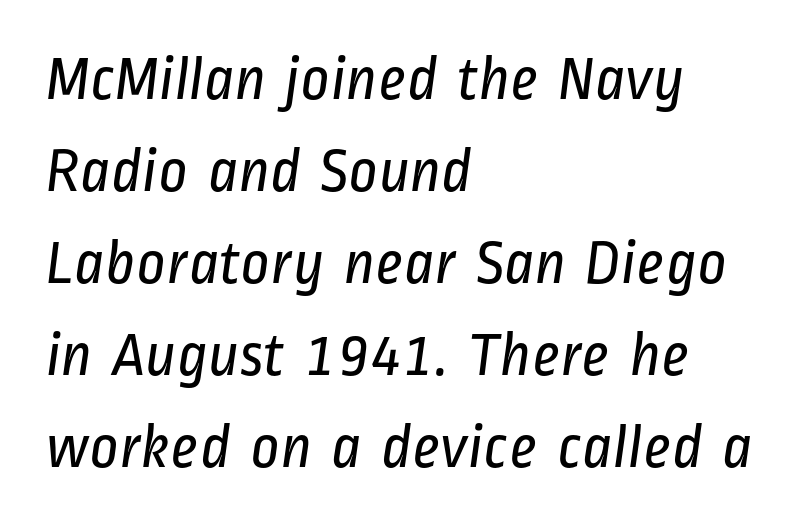
The image shows 63 px regular-weight, condensed sans-serif type; set left-aligned, normal line spacing (1.46x), normal letter spacing, not underlined; low stroke contrast and a medium x-height.
